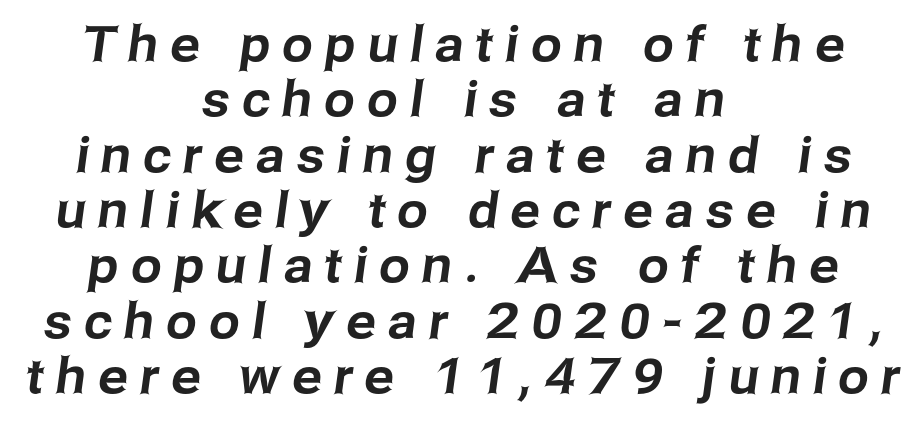
The image shows 49 px sans-serif type; set centered, tight line spacing (1.13x), unusually wide letter spacing (+0.25 em), not underlined; low stroke contrast and a medium x-height.
